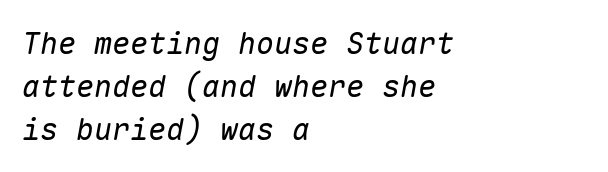
Q: Is the text bold? A: No.
Q: Is the text italic (slanted)? A: Yes, it leans right by about 10 degrees.
Q: Is the text underlined? A: No.
Q: How is the paragraph aligned? A: Left-aligned.
Q: Is the spacing between letters normal or unusually wide? A: Normal.
Q: Is the spacing between lines tight, normal or loose? A: Normal.
Q: Width (condensed, normal, or wide)? A: Normal.
Q: Stroke contrast? A: Low.
Q: x-height? A: Medium.
Q: Monospaced? A: Yes.
